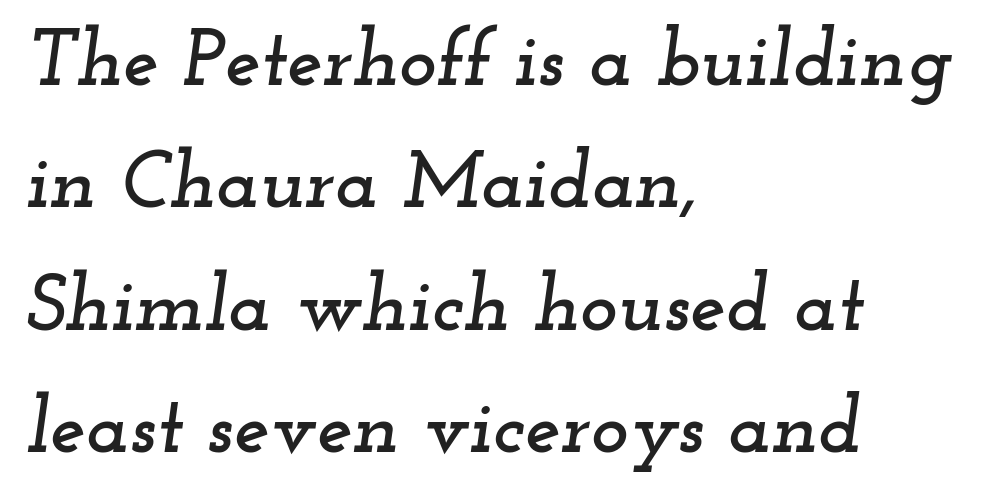
{"serif": "yes", "italic": "yes", "lean": "right", "slant_degrees": 12, "width": "wide", "stroke_contrast": "low", "x_height": "small", "monospaced": "no", "underline": "no", "align": "left", "line_spacing": "normal", "line_spacing_ratio": 1.53, "letter_spacing": "normal", "letter_spacing_em": 0.0, "glyph_px": 80}
